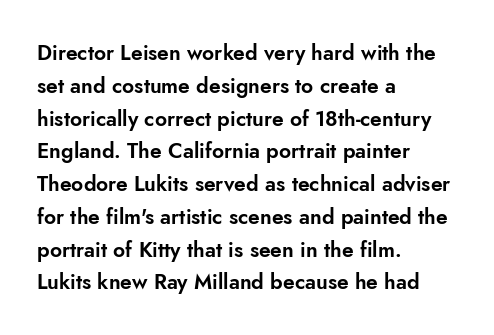
The image shows 21 px text type, upright; set left-aligned, normal line spacing (1.56x), normal letter spacing, not underlined.
